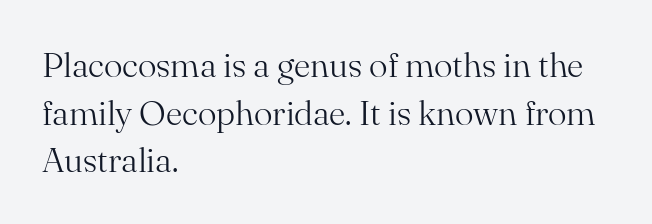
The image shows 35 px light serif type, upright; set left-aligned, normal line spacing (1.36x), normal letter spacing, not underlined; medium stroke contrast and a small x-height.
